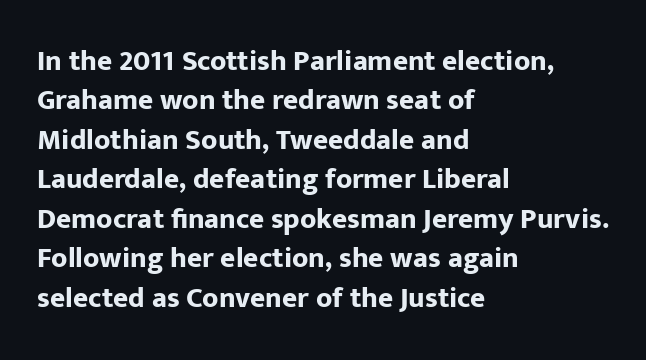
The image shows 29 px bold sans-serif type, upright; set left-aligned, normal line spacing (1.36x), normal letter spacing, not underlined; low stroke contrast and a medium x-height.
